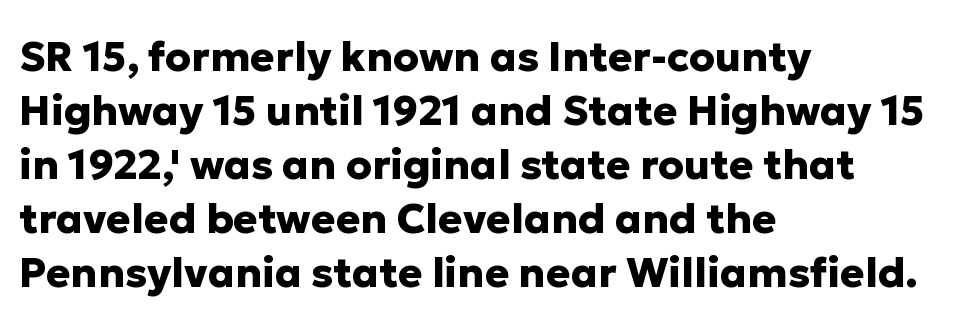
{"serif": "no", "italic": "no", "bold": "yes", "weight": "heavy", "width": "normal", "stroke_contrast": "low", "x_height": "medium", "monospaced": "no", "underline": "no", "align": "left", "line_spacing": "normal", "line_spacing_ratio": 1.32, "letter_spacing": "normal", "letter_spacing_em": 0.0, "glyph_px": 41}
